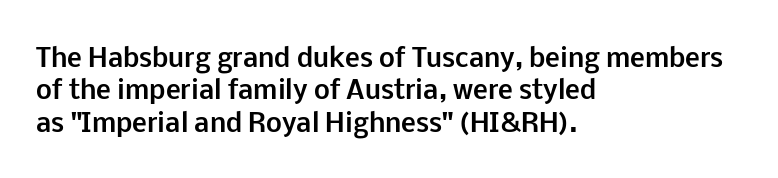
Q: Is the text bold? A: Yes.
Q: Is the text italic (slanted)? A: No, it is upright.
Q: Is the text underlined? A: No.
Q: How is the paragraph aligned? A: Left-aligned.
Q: Is the spacing between letters normal or unusually wide? A: Normal.
Q: Is the spacing between lines tight, normal or loose? A: Normal.
